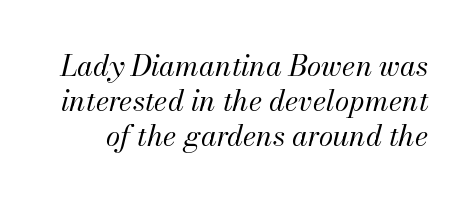
Is the type slanted? Yes — the strokes lean at a clear angle. The cut favours lightness, reaching ordinary text weight at its darkest. The letterforms sit shoulder to shoulder at normal distance. Decoration check: the copy has no underline. The face used here is proportionally spaced, like ordinary book or web type.
